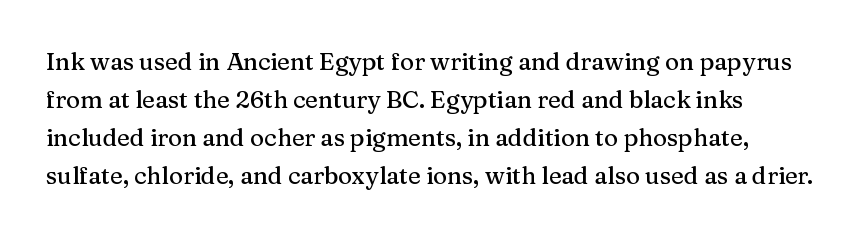
The image shows 24 px text type, upright; set normal line spacing (1.59x), normal letter spacing, not underlined.
